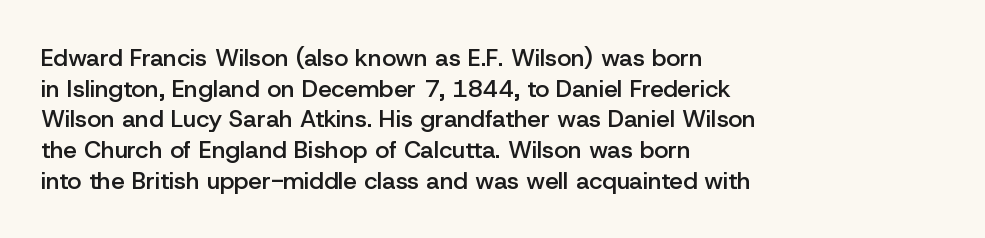
{"italic": "no", "bold": "semi", "underline": "no", "align": "left", "line_spacing": "normal", "line_spacing_ratio": 1.28, "letter_spacing": "normal", "letter_spacing_em": 0.0, "glyph_px": 24}
